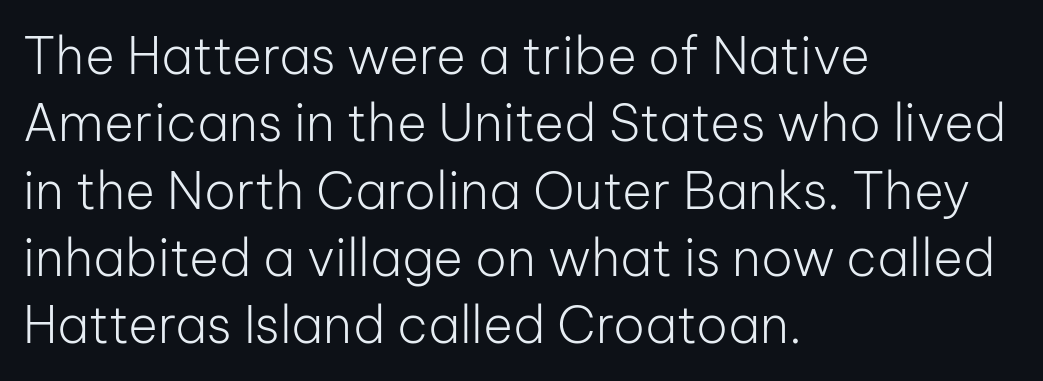
{"serif": "no", "italic": "no", "bold": "no", "weight": "light", "width": "normal", "stroke_contrast": "low", "x_height": "medium", "monospaced": "no", "underline": "no", "align": "left", "line_spacing": "normal", "line_spacing_ratio": 1.32, "letter_spacing": "normal", "letter_spacing_em": 0.0, "glyph_px": 51}
